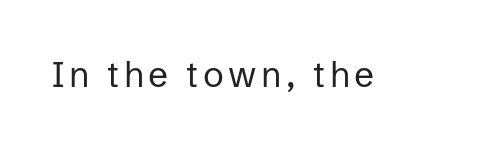
The image shows 35 px regular-weight sans-serif type, upright; set not underlined; low stroke contrast and a medium x-height.
